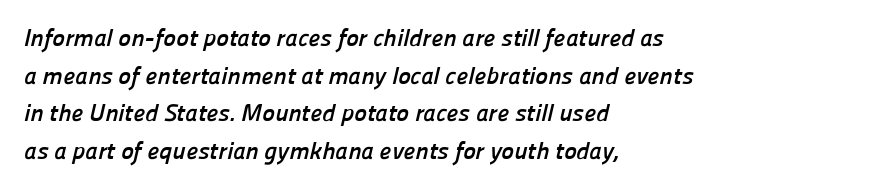
The typesetter chose a ragged-right arrangement here. Heavy, bold letterforms. A normal amount of white space separates one row of letters from the next. A clean baseline with only descenders dipping below it.
